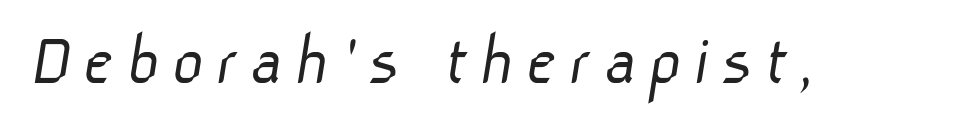
The image shows 76 px light sans-serif type; set not underlined; low stroke contrast and a medium x-height.
